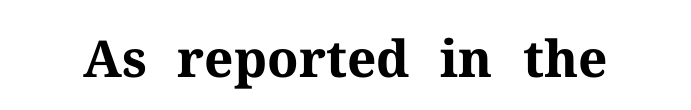
Q: Is the text bold? A: Yes.
Q: Is the text italic (slanted)? A: No, it is upright.
Q: Is the typeface a serif or a sans-serif typeface? A: Serif.
Q: Is the text underlined? A: No.
Q: Is the spacing between letters normal or unusually wide? A: Normal.
Q: Width (condensed, normal, or wide)? A: Normal.
Q: Stroke contrast? A: Medium.
Q: x-height? A: Medium.
Q: Monospaced? A: No.
